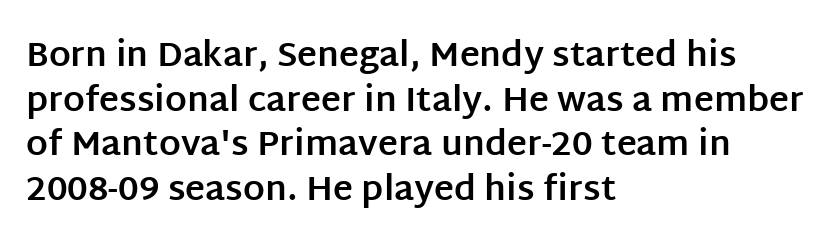
This rendering employs a face without finishing strokes, i.e., a sans-serif. Each new line begins a customary step beneath the previous one. The gap between lines stays unmarked. Nothing unusual about the tracking: characters are spaced as the font intends. These words are printed bold, with thick strokes throughout. The axis of the letterforms is exactly vertical.
